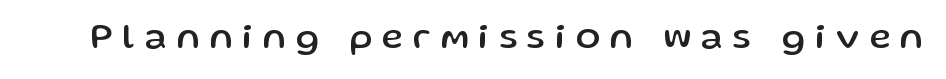
Q: Is the text italic (slanted)? A: No, it is upright.
Q: Is the typeface a serif or a sans-serif typeface? A: Sans-serif.
Q: Is the text underlined? A: No.
Q: Is the spacing between letters normal or unusually wide? A: Unusually wide.
Q: Width (condensed, normal, or wide)? A: Normal.
Q: Stroke contrast? A: Low.
Q: x-height? A: Medium.
Q: Monospaced? A: No.
